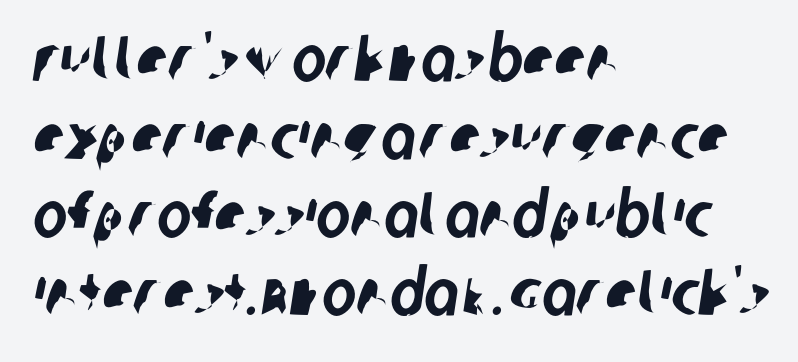
These lines are composed in type without serifs. Beneath every word, the page is bare. Spacing verdict: proportional, widths tailored to each character. Between one letter and the next there's only the usual sliver of space.
